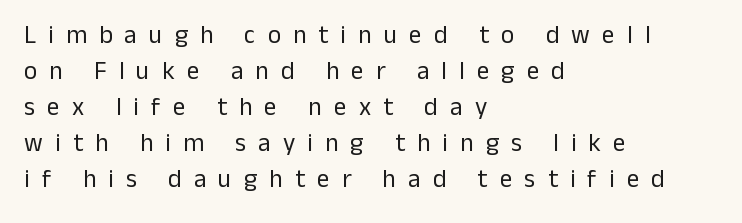
The image shows 25 px text type, upright; set left-aligned, normal line spacing (1.44x), unusually wide letter spacing (+0.49 em), not underlined.
